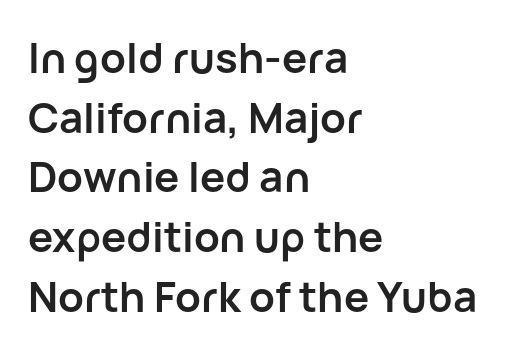
The image shows 42 px semibold sans-serif type, upright; set left-aligned, normal line spacing (1.42x), normal letter spacing, not underlined; low stroke contrast and a medium x-height.
